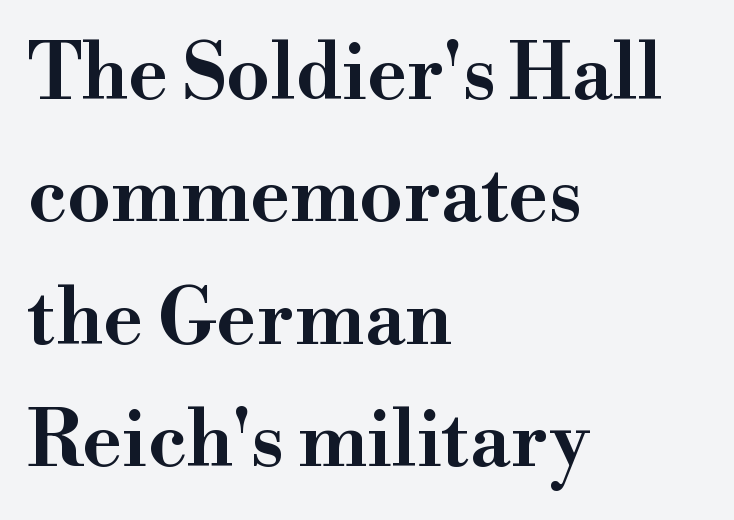
{"serif": "yes", "italic": "no", "width": "wide", "stroke_contrast": "high", "x_height": "small", "monospaced": "no", "underline": "no", "align": "left", "line_spacing": "normal", "line_spacing_ratio": 1.59, "letter_spacing": "normal", "letter_spacing_em": 0.0, "glyph_px": 77}
